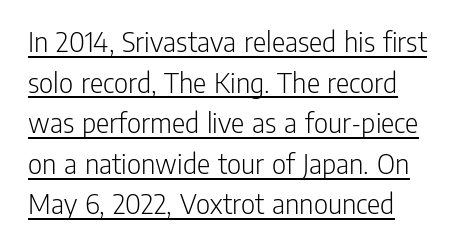
{"serif": "no", "italic": "no", "bold": "no", "weight": "light", "width": "condensed", "stroke_contrast": "low", "x_height": "medium", "monospaced": "no", "underline": "yes", "align": "left", "line_spacing": "normal", "line_spacing_ratio": 1.31, "letter_spacing": "normal", "letter_spacing_em": 0.0, "glyph_px": 31}
